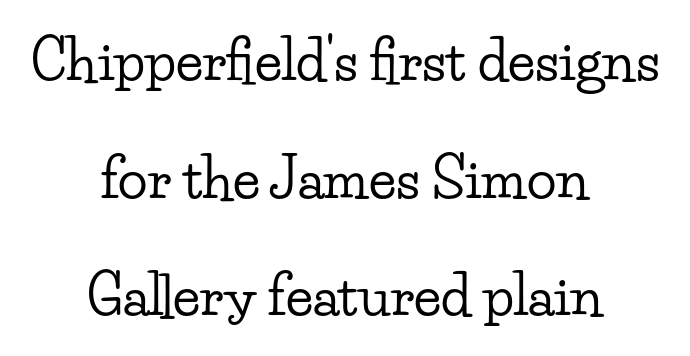
Q: Is the text italic (slanted)? A: No, it is upright.
Q: Is the typeface a serif or a sans-serif typeface? A: Serif.
Q: Is the text underlined? A: No.
Q: How is the paragraph aligned? A: Centered.
Q: Is the spacing between letters normal or unusually wide? A: Normal.
Q: Is the spacing between lines tight, normal or loose? A: Loose.
Q: Width (condensed, normal, or wide)? A: Wide.
Q: Stroke contrast? A: Low.
Q: x-height? A: Small.
Q: Monospaced? A: No.
